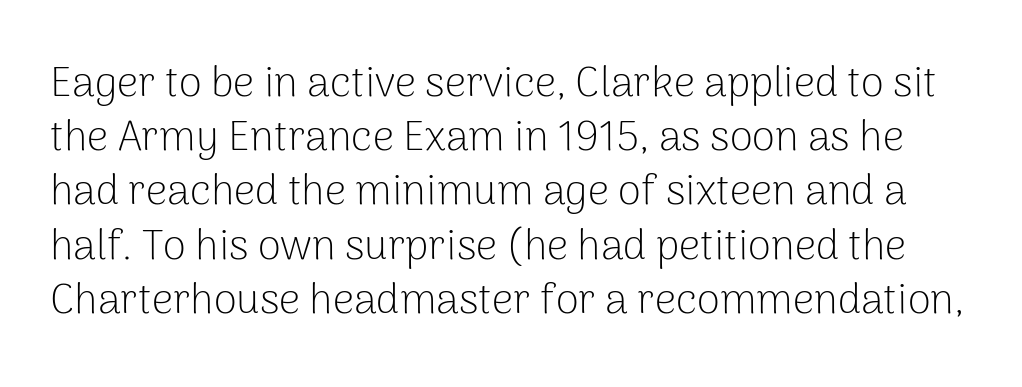
The image shows 42 px light sans-serif type, upright; set normal line spacing (1.29x), normal letter spacing, not underlined; low stroke contrast and a medium x-height.
